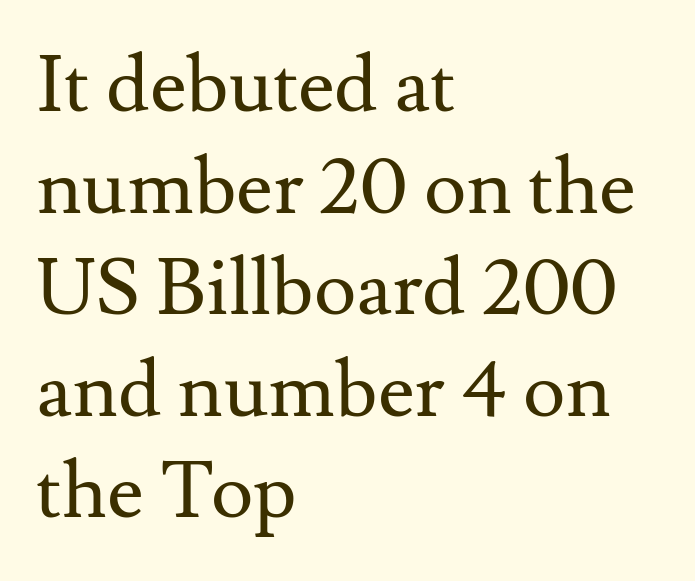
The image shows 80 px regular-weight serif type, upright; set left-aligned, normal line spacing (1.27x), normal letter spacing, not underlined; medium stroke contrast and a small x-height.
